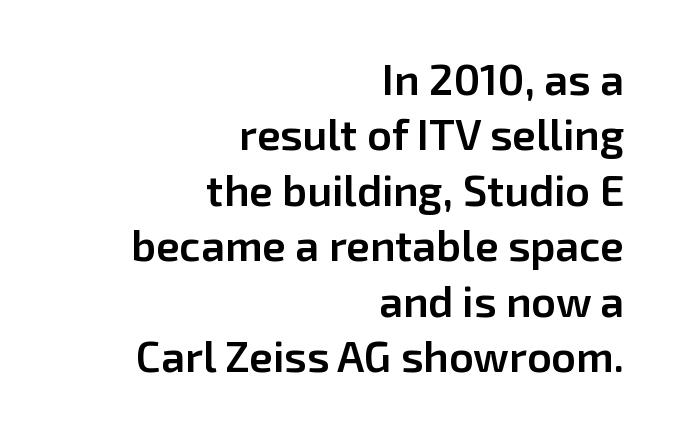
{"serif": "no", "italic": "no", "bold": "semi", "weight": "semibold", "width": "normal", "stroke_contrast": "low", "x_height": "medium", "monospaced": "no", "underline": "no", "align": "right", "line_spacing": "normal", "line_spacing_ratio": 1.29, "letter_spacing": "normal", "letter_spacing_em": 0.0, "glyph_px": 43}
